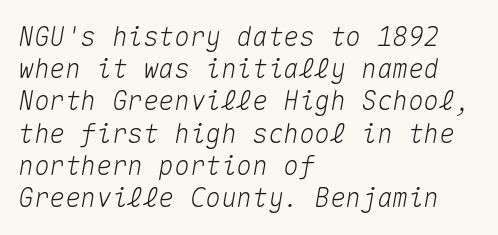
The image shows 26 px text type, italic (leaning right); set left-aligned, line spacing 1.24x, normal letter spacing, not underlined.
